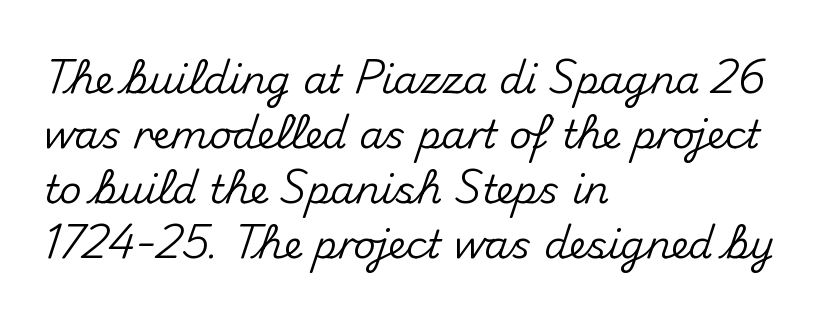
Is this a fixed-width face? No — the glyphs have proportional, varying widths. The gap between lines stays unmarked. This sample keeps an unexceptional amount of space between lines. Here the glyphs are tracked normally, forming tight word shapes.
